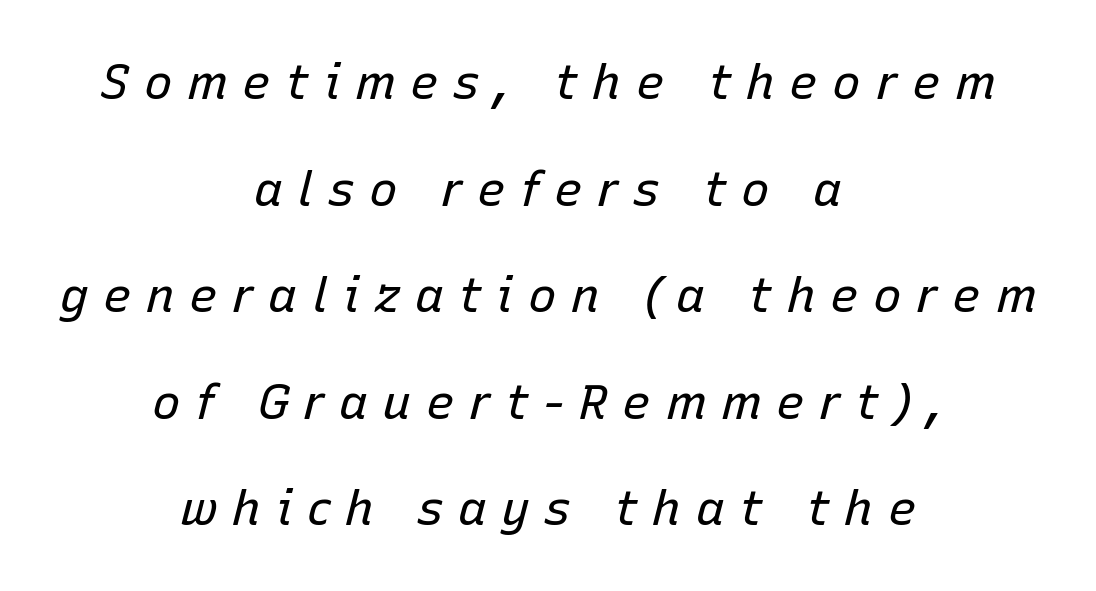
The image shows 48 px regular-weight type, italic (leaning right); set centered, loose line spacing (2.22x), unusually wide letter spacing (+0.3 em), not underlined; low stroke contrast and a medium x-height.
